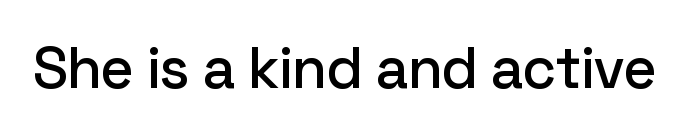
The image shows 58 px sans-serif type, upright; set normal letter spacing, not underlined; low stroke contrast and a medium x-height.
